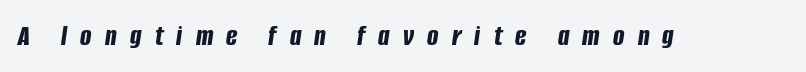
The image shows 30 px bold, condensed type, italic (leaning right); set unusually wide letter spacing (+0.44 em), not underlined; low stroke contrast and a large x-height.
